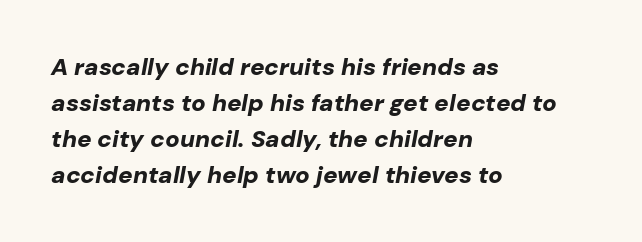
{"italic": "yes", "lean": "right", "slant_degrees": 10, "bold": "yes", "underline": "no", "align": "left", "line_spacing": "normal", "line_spacing_ratio": 1.5, "letter_spacing": "normal", "letter_spacing_em": 0.0, "glyph_px": 24}
